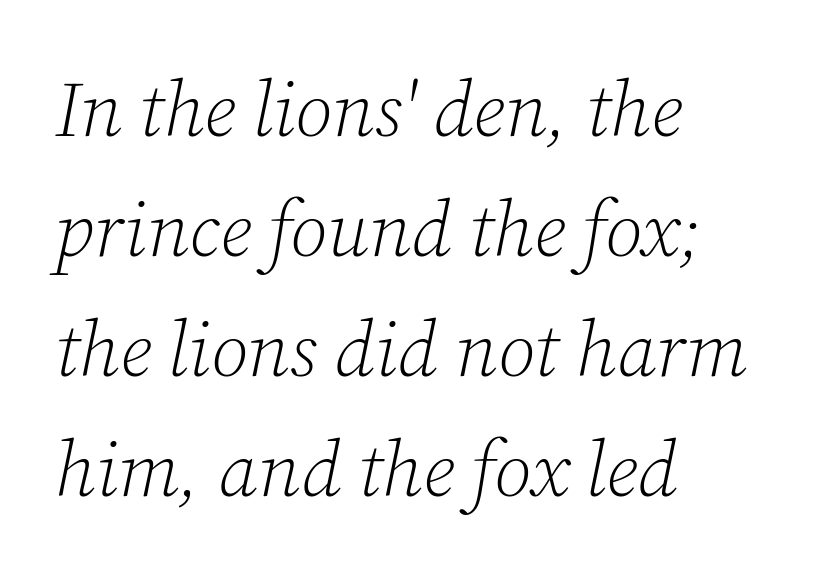
The image shows 78 px light serif type, italic (leaning right); set left-aligned, normal line spacing (1.54x), normal letter spacing, not underlined; low stroke contrast and a medium x-height.
